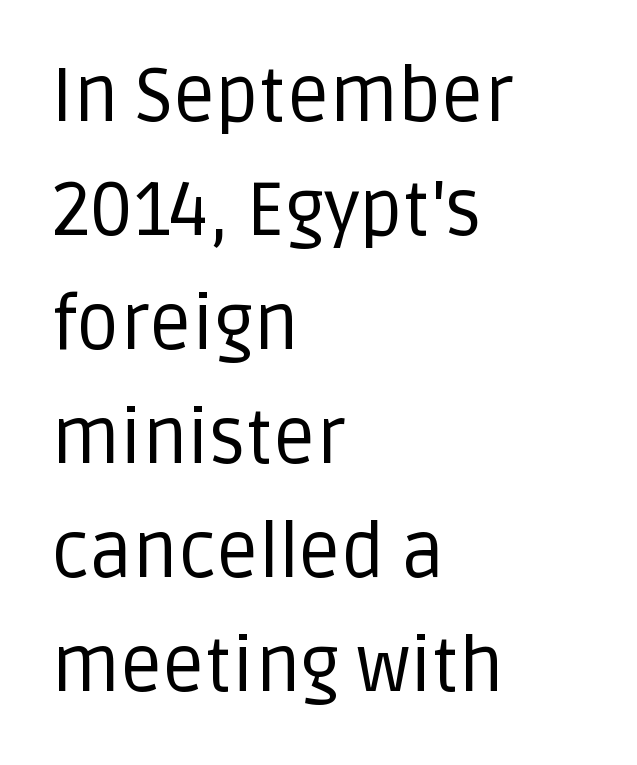
{"serif": "no", "italic": "no", "bold": "no", "weight": "regular", "width": "normal", "stroke_contrast": "low", "x_height": "large", "monospaced": "no", "underline": "no", "align": "left", "line_spacing": "normal", "line_spacing_ratio": 1.52, "letter_spacing": "normal", "letter_spacing_em": 0.0, "glyph_px": 75}
